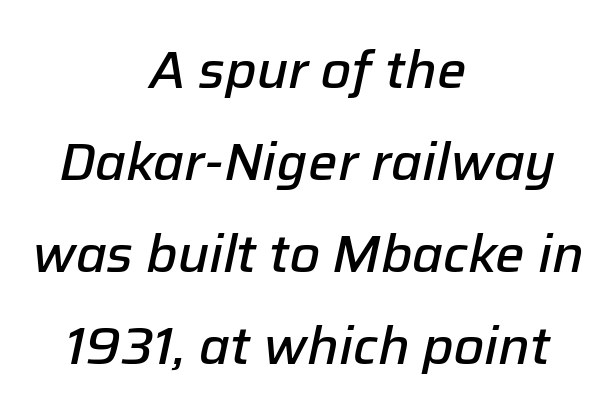
{"italic": "yes", "lean": "right", "slant_degrees": 12, "bold": "semi", "weight": "semibold", "width": "normal", "stroke_contrast": "low", "x_height": "medium", "monospaced": "no", "underline": "no", "align": "center", "line_spacing_ratio": 1.77, "letter_spacing": "normal", "letter_spacing_em": 0.0, "glyph_px": 52}
